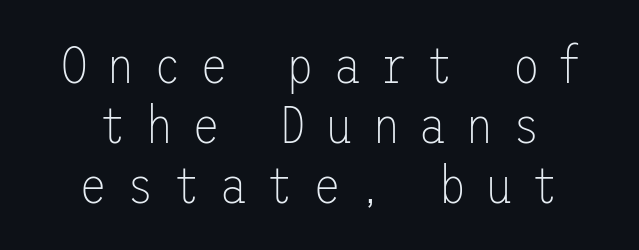
The image shows 52 px thin sans-serif type, upright; set centered, tight line spacing (1.15x), unusually wide letter spacing (+0.35 em), not underlined; low stroke contrast and a medium x-height.
